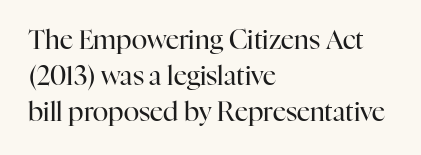
The image shows 26 px text type, upright; set left-aligned, normal line spacing (1.38x), normal letter spacing, not underlined.
